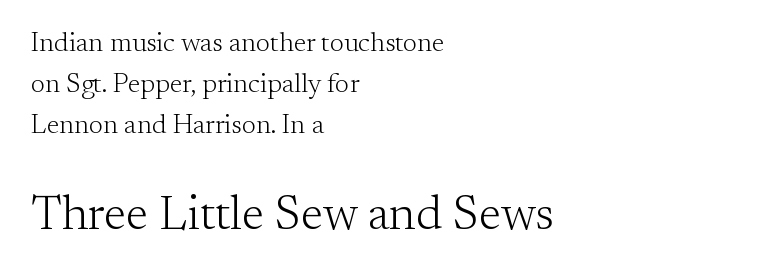
The image shows 48 px light serif type, upright; set left-aligned, normal line spacing (1.52x), normal letter spacing, not underlined; the second (bottom) block is 1.78x larger; medium stroke contrast and a small x-height.
